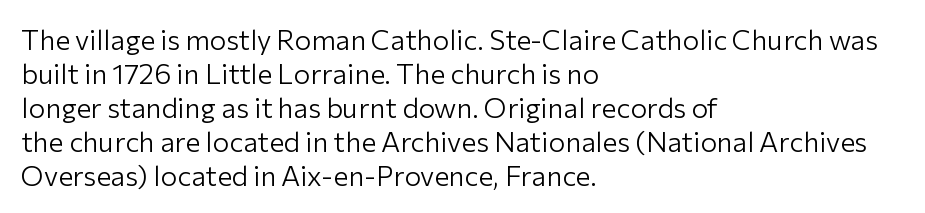
Spacing verdict: proportional, widths tailored to each character. Unbolded letterforms with no extra heft. Is the block centered? No — it sits flush against the left margin. Words appear dense and cohesive because spacing is normal. Nope, not italic — everything's standing straight. Are there feet on the stems? There aren't — it's a sans.
